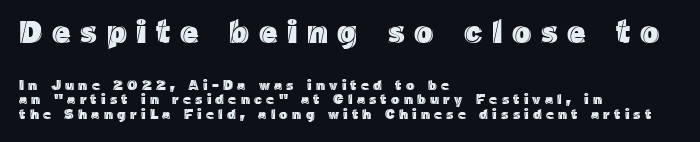
The image shows 32 px text type, upright; set left-aligned, tight line spacing (1.06x), unusually wide letter spacing (+0.3 em), not underlined; the first (top) block is 2.29x larger; a medium x-height.
